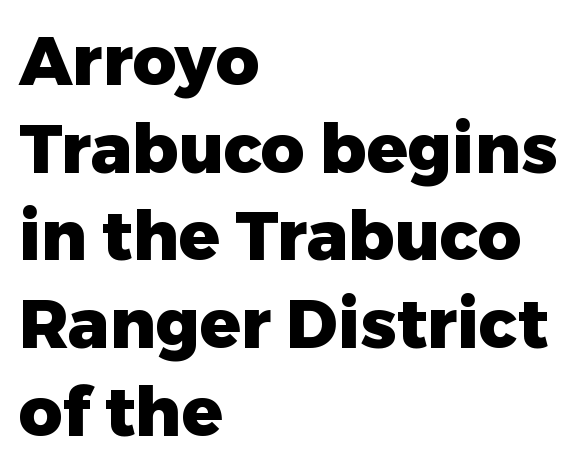
{"serif": "no", "italic": "no", "bold": "yes", "weight": "heavy", "width": "normal", "stroke_contrast": "low", "x_height": "medium", "monospaced": "no", "underline": "no", "align": "left", "line_spacing": "normal", "line_spacing_ratio": 1.29, "letter_spacing": "normal", "letter_spacing_em": 0.0, "glyph_px": 68}
